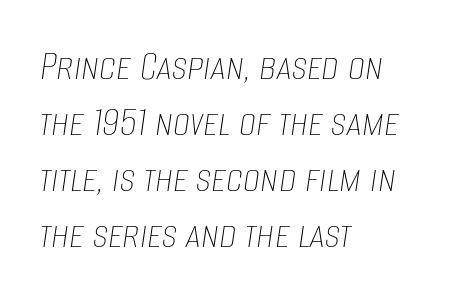
{"italic": "yes", "lean": "right", "slant_degrees": 8, "bold": "no", "weight": "thin", "width": "condensed", "stroke_contrast": "low", "x_height": "large", "monospaced": "no", "underline": "no", "align": "left", "line_spacing": "normal", "line_spacing_ratio": 1.3, "letter_spacing": "normal", "letter_spacing_em": 0.0, "glyph_px": 43}
